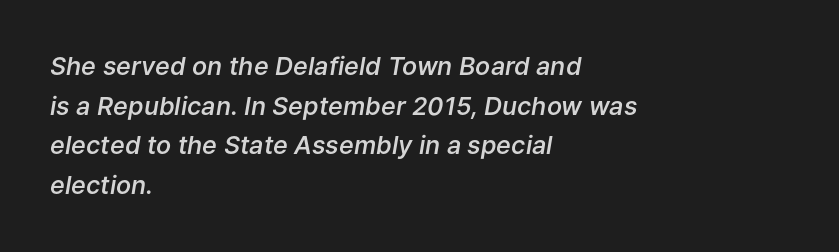
Q: Is the text bold? A: Semi-bold.
Q: Is the text italic (slanted)? A: Yes, it leans right by about 9 degrees.
Q: Is the text underlined? A: No.
Q: How is the paragraph aligned? A: Left-aligned.
Q: Is the spacing between letters normal or unusually wide? A: Normal.
Q: Is the spacing between lines tight, normal or loose? A: Normal.
